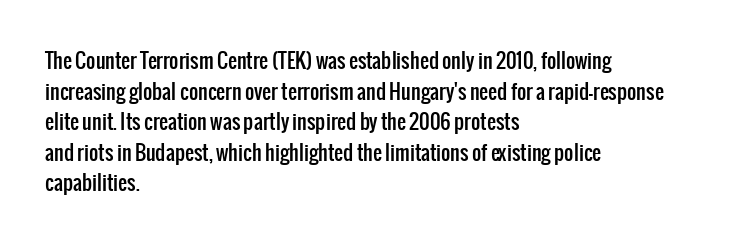
The image shows 20 px text type, upright; set left-aligned, normal line spacing (1.53x), normal letter spacing, not underlined.
